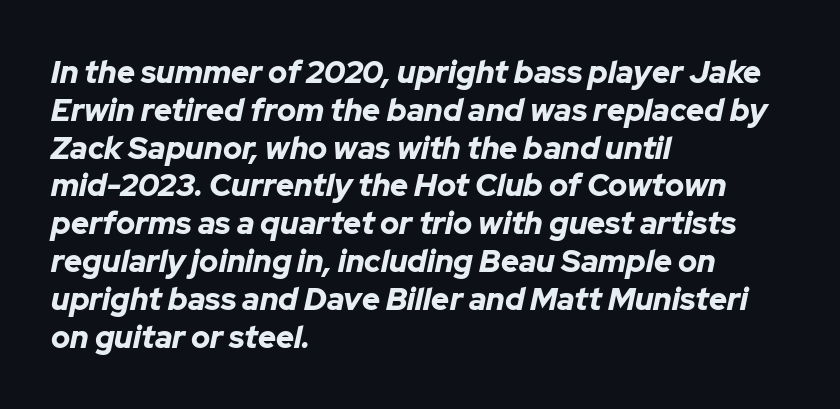
{"italic": "yes", "lean": "right", "slant_degrees": 12, "bold": "yes", "weight": "bold", "width": "normal", "stroke_contrast": "low", "x_height": "medium", "monospaced": "no", "underline": "no", "align": "left", "line_spacing_ratio": 1.22, "letter_spacing": "normal", "letter_spacing_em": 0.0, "glyph_px": 31}
